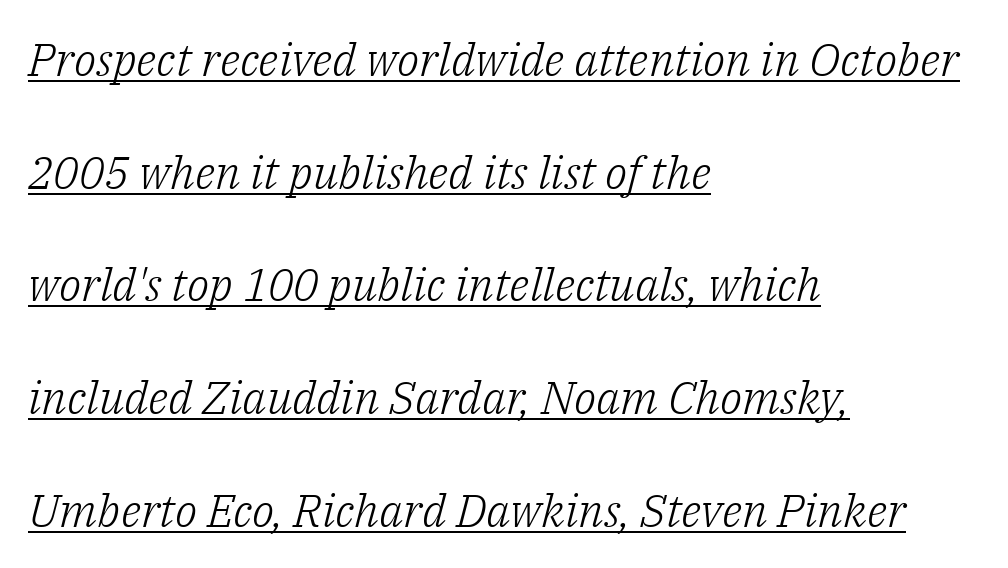
The image shows 46 px light serif type, italic (leaning right); set left-aligned, loose line spacing (2.45x), normal letter spacing, underlined; low stroke contrast and a medium x-height.
